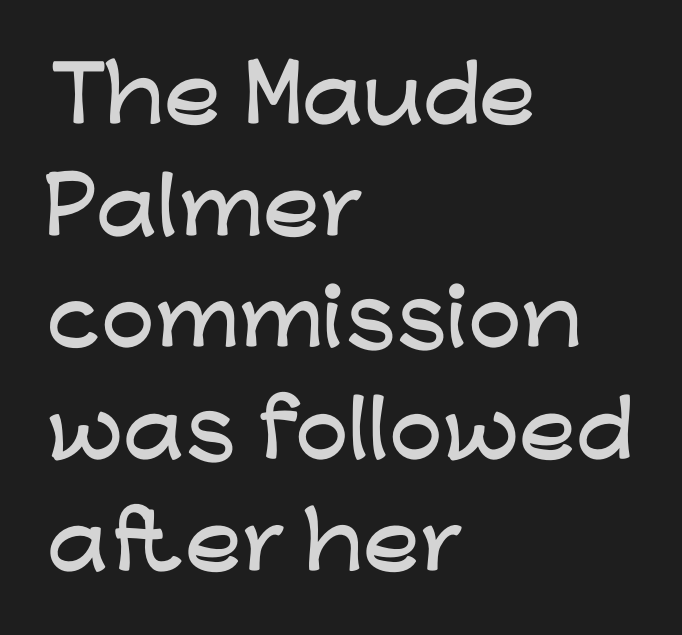
Q: Is the text italic (slanted)? A: No, it is upright.
Q: Is the typeface a serif or a sans-serif typeface? A: Sans-serif.
Q: Is the text underlined? A: No.
Q: How is the paragraph aligned? A: Left-aligned.
Q: Is the spacing between letters normal or unusually wide? A: Normal.
Q: Is the spacing between lines tight, normal or loose? A: Normal.
Q: Width (condensed, normal, or wide)? A: Wide.
Q: Stroke contrast? A: Low.
Q: x-height? A: Medium.
Q: Monospaced? A: No.
